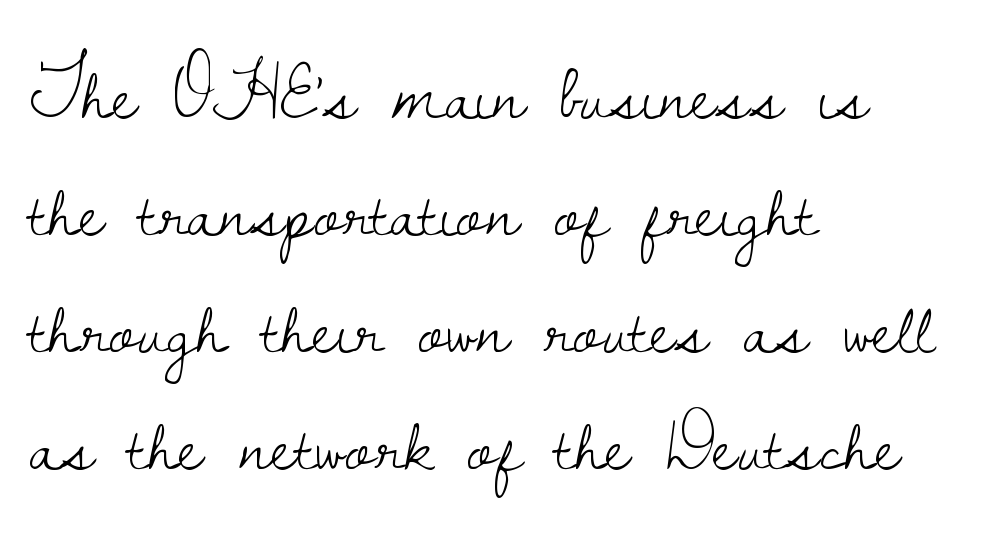
{"serif": "yes", "bold": "no", "weight": "light", "width": "normal", "stroke_contrast": "low", "x_height": "small", "monospaced": "no", "underline": "no", "align": "left", "line_spacing": "normal", "line_spacing_ratio": 1.5, "letter_spacing": "normal", "letter_spacing_em": 0.0, "glyph_px": 78}
